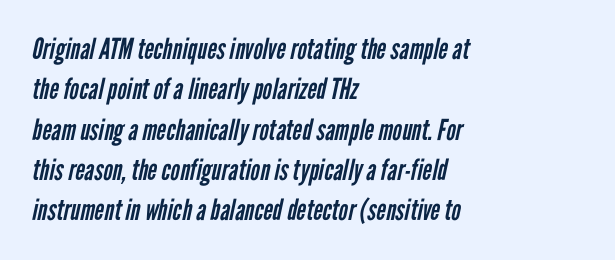
The typeface has the unassuming heft of standard copy or less. Left-aligned paragraph, ragged on the right. The glyphs in this specimen are sans serif. Is there much room between lines? A standard amount, neither cramped nor airy.
